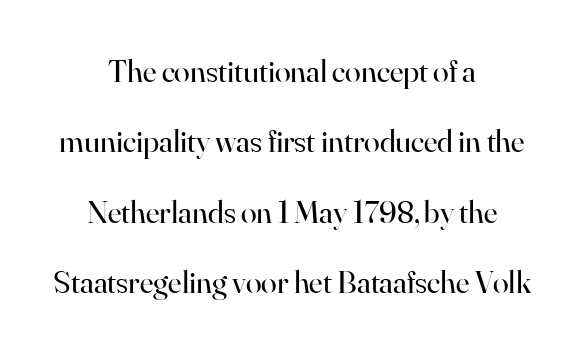
A light-to-regular cut is what we see here. Check where the strokes stop: tiny serifs finish them off. Is there much room between lines? Yes — plenty of vertical air separates them. Every character sits straight up, as roman type does.
